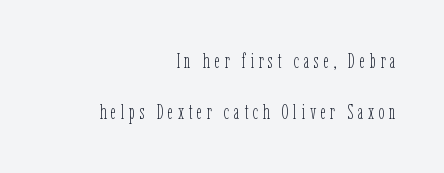
The image shows 21 px text type, upright; set right-aligned, loose line spacing (2.41x), unusually wide letter spacing (+0.22 em), not underlined.
